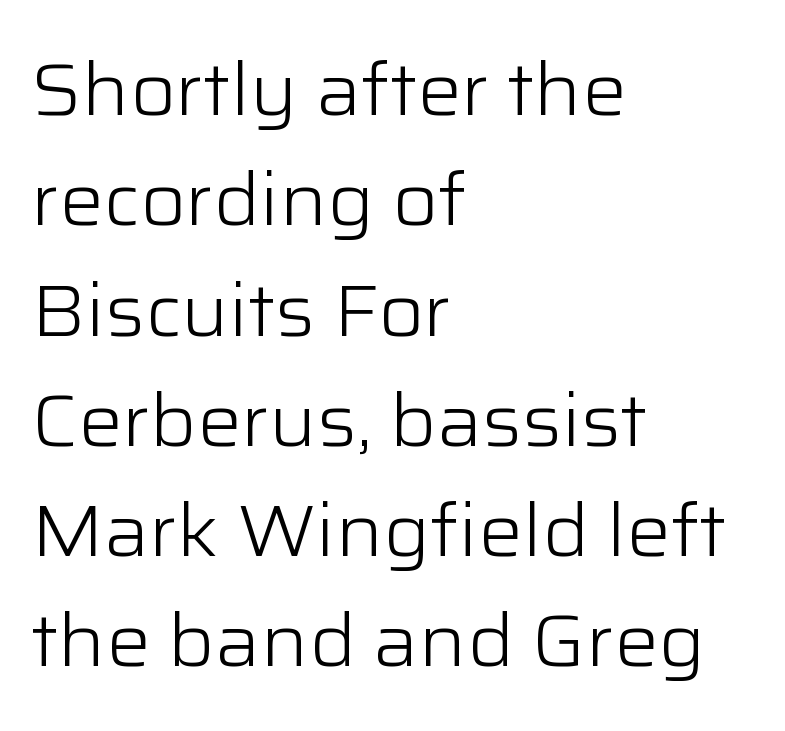
Q: Is the text bold? A: No.
Q: Is the text italic (slanted)? A: No, it is upright.
Q: Is the typeface a serif or a sans-serif typeface? A: Sans-serif.
Q: Is the text underlined? A: No.
Q: How is the paragraph aligned? A: Left-aligned.
Q: Is the spacing between letters normal or unusually wide? A: Normal.
Q: Is the spacing between lines tight, normal or loose? A: Normal.
Q: Width (condensed, normal, or wide)? A: Normal.
Q: Stroke contrast? A: Low.
Q: x-height? A: Medium.
Q: Monospaced? A: No.
